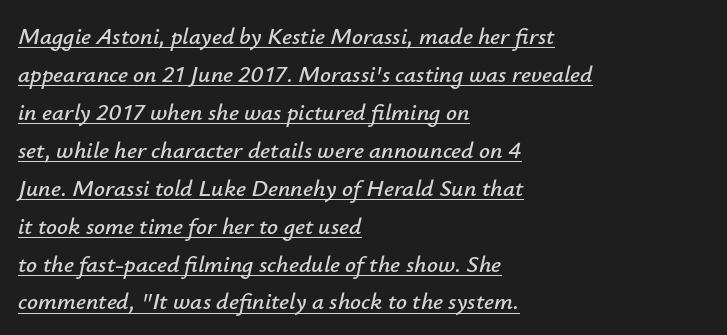
{"italic": "yes", "lean": "right", "slant_degrees": 12, "underline": "yes", "align": "left", "line_spacing": "normal", "line_spacing_ratio": 1.58, "letter_spacing": "normal", "letter_spacing_em": 0.0, "glyph_px": 24}
